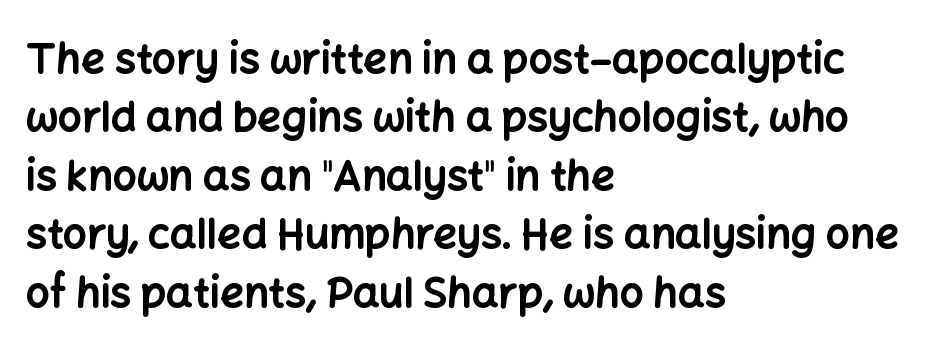
Q: Is the text bold? A: Yes.
Q: Is the text italic (slanted)? A: No, it is upright.
Q: Is the typeface a serif or a sans-serif typeface? A: Sans-serif.
Q: Is the text underlined? A: No.
Q: How is the paragraph aligned? A: Left-aligned.
Q: Is the spacing between letters normal or unusually wide? A: Normal.
Q: Is the spacing between lines tight, normal or loose? A: Normal.
Q: Width (condensed, normal, or wide)? A: Normal.
Q: Stroke contrast? A: Low.
Q: x-height? A: Medium.
Q: Monospaced? A: No.
